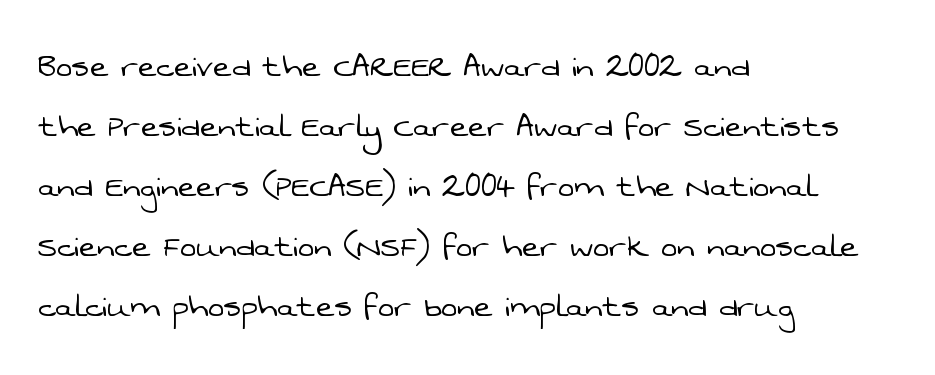
Q: Is the text bold? A: No.
Q: Is the typeface a serif or a sans-serif typeface? A: Sans-serif.
Q: Is the text underlined? A: No.
Q: How is the paragraph aligned? A: Left-aligned.
Q: Is the spacing between letters normal or unusually wide? A: Normal.
Q: Is the spacing between lines tight, normal or loose? A: Normal.
Q: Width (condensed, normal, or wide)? A: Normal.
Q: Stroke contrast? A: Low.
Q: x-height? A: Medium.
Q: Monospaced? A: No.
